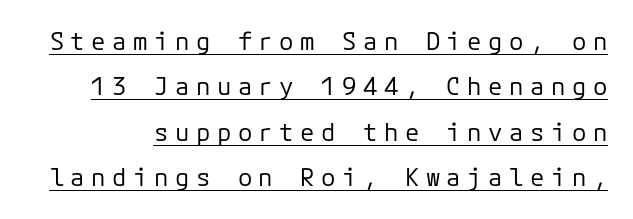
{"italic": "no", "bold": "no", "underline": "yes", "line_spacing_ratio": 1.89, "letter_spacing": "wide", "letter_spacing_em": 0.27, "glyph_px": 24}
